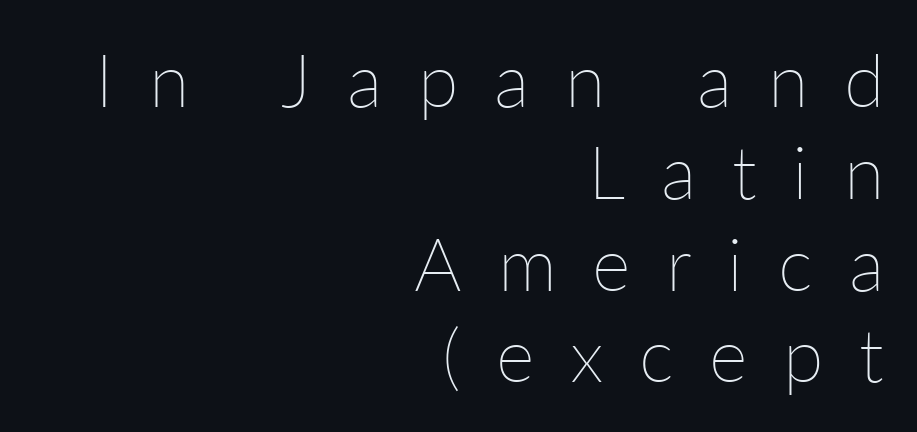
The image shows 74 px thin type, upright; set right-aligned, line spacing 1.24x, unusually wide letter spacing (+0.48 em), not underlined; low stroke contrast and a medium x-height.
